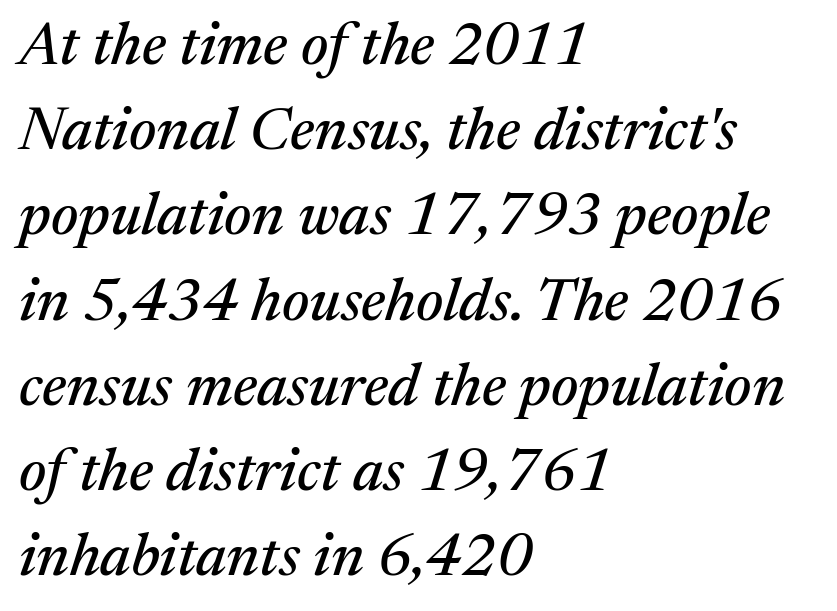
The image shows 60 px serif type, italic (leaning right); set left-aligned, normal line spacing (1.42x), normal letter spacing, not underlined; medium stroke contrast and a medium x-height.
